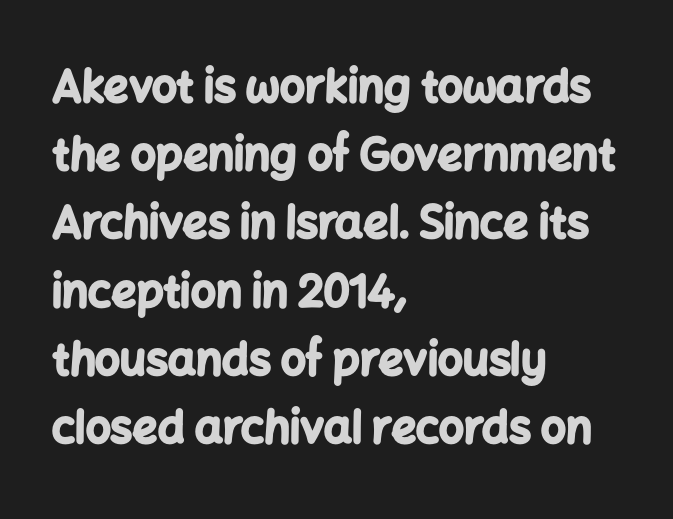
Students, observe: this is what conventionally led text looks like. Horizontal alignment here is leftward, the default for most running prose. The space beneath each line is pristine and unruled. Here the designer chose a conventional face with non-uniform glyph widths. When letters stand straight like this, we call the style roman or upright. You'd pick this weight for a headline — it's a proper bold.
